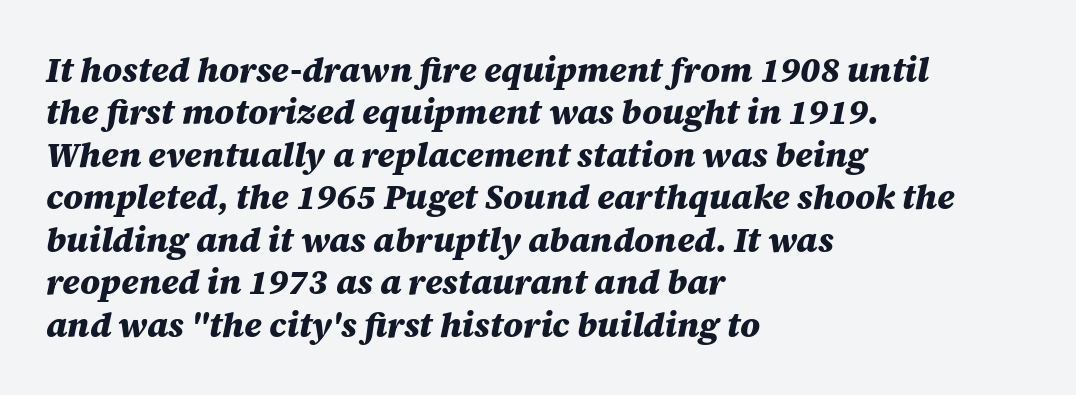
{"italic": "yes", "lean": "right", "slant_degrees": 12, "bold": "yes", "weight": "heavy", "width": "normal", "stroke_contrast": "medium", "x_height": "large", "monospaced": "no", "underline": "no", "align": "left", "line_spacing": "normal", "line_spacing_ratio": 1.25, "letter_spacing": "normal", "letter_spacing_em": 0.0, "glyph_px": 34}
